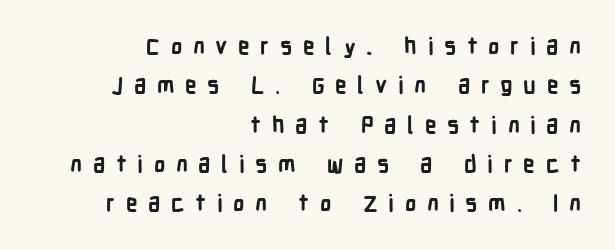
The image shows 23 px bold type, upright; set right-aligned, line spacing 1.71x, unusually wide letter spacing (+0.46 em), not underlined.
